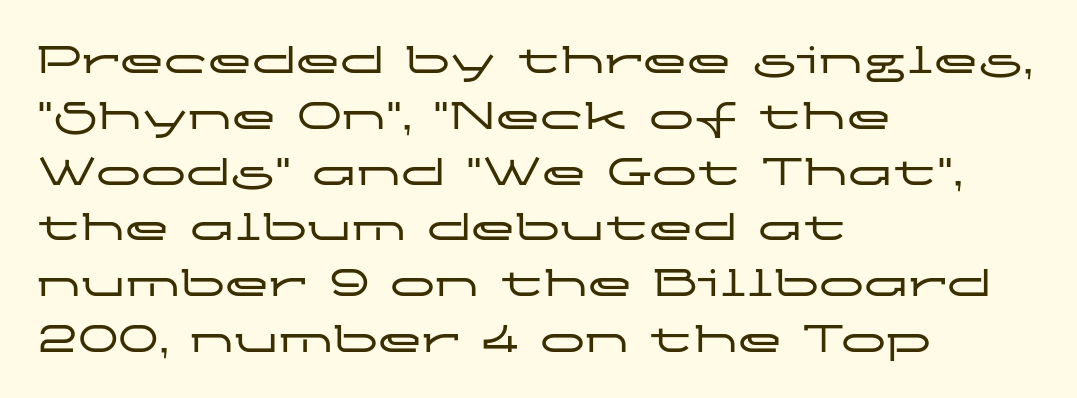
Descender tails drop into unmarked territory. Which margin do the lines hug? The left one — the right edge is uneven. The gaps between neighbouring characters are ordinary and unremarkable. The letters stand straight up with perfectly vertical stems. Grotesque or geometric, the face here clearly has no serifs. You could not count columns in this text — the font is proportionally spaced.
